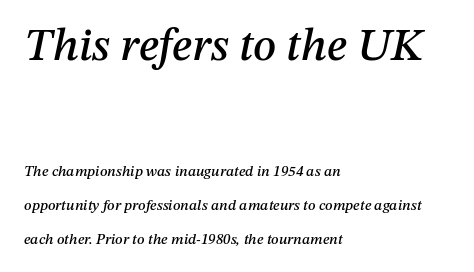
The image shows 46 px text type, italic (leaning right); set left-aligned, loose line spacing (2.25x), normal letter spacing, not underlined; the first (top) block is 3.07x larger; medium stroke contrast and a medium x-height.
